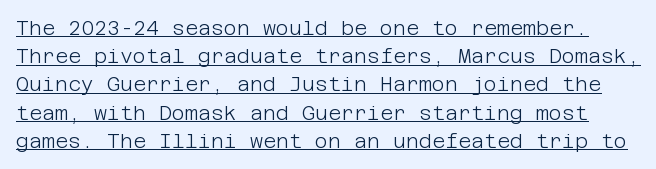
{"italic": "no", "bold": "no", "underline": "yes", "line_spacing": "normal", "line_spacing_ratio": 1.41, "letter_spacing": "normal", "letter_spacing_em": 0.0, "glyph_px": 20}
